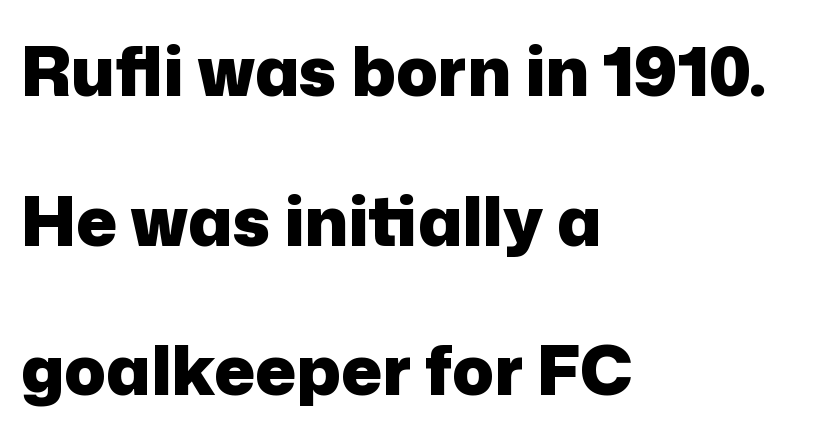
Q: Is the text bold? A: Yes.
Q: Is the text italic (slanted)? A: No, it is upright.
Q: Is the typeface a serif or a sans-serif typeface? A: Sans-serif.
Q: Is the text underlined? A: No.
Q: How is the paragraph aligned? A: Left-aligned.
Q: Is the spacing between letters normal or unusually wide? A: Normal.
Q: Is the spacing between lines tight, normal or loose? A: Loose.
Q: Width (condensed, normal, or wide)? A: Normal.
Q: Stroke contrast? A: Low.
Q: x-height? A: Medium.
Q: Monospaced? A: No.
